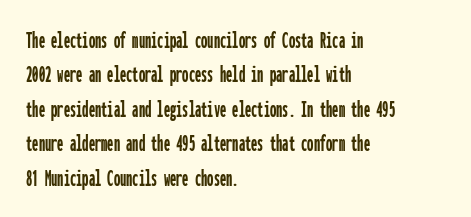
{"italic": "no", "underline": "no", "align": "left", "line_spacing": "normal", "line_spacing_ratio": 1.38, "letter_spacing": "normal", "letter_spacing_em": 0.0, "glyph_px": 25}
